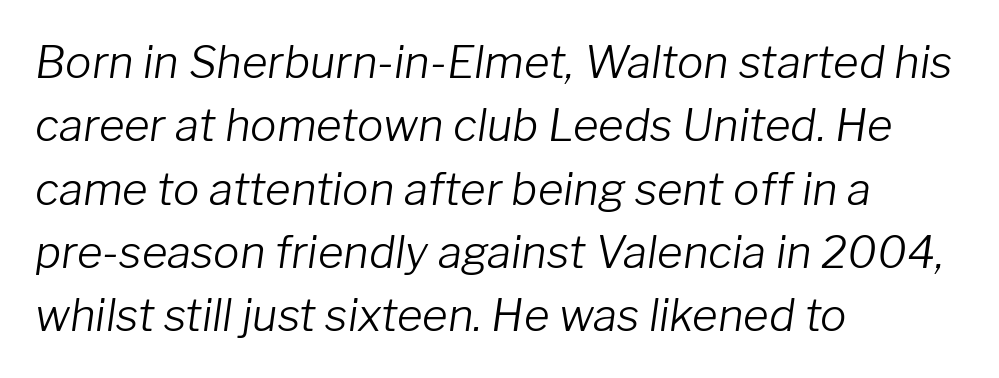
{"italic": "yes", "lean": "right", "slant_degrees": 8, "bold": "no", "weight": "light", "width": "normal", "stroke_contrast": "low", "x_height": "medium", "monospaced": "no", "underline": "no", "align": "left", "line_spacing": "normal", "line_spacing_ratio": 1.44, "letter_spacing": "normal", "letter_spacing_em": 0.0, "glyph_px": 44}
